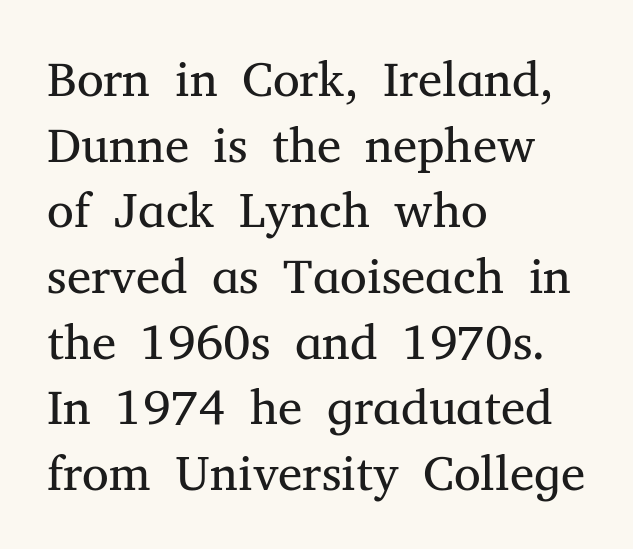
The image shows 49 px regular-weight serif type, upright; set left-aligned, normal line spacing (1.34x), normal letter spacing, not underlined; medium stroke contrast and a medium x-height.
